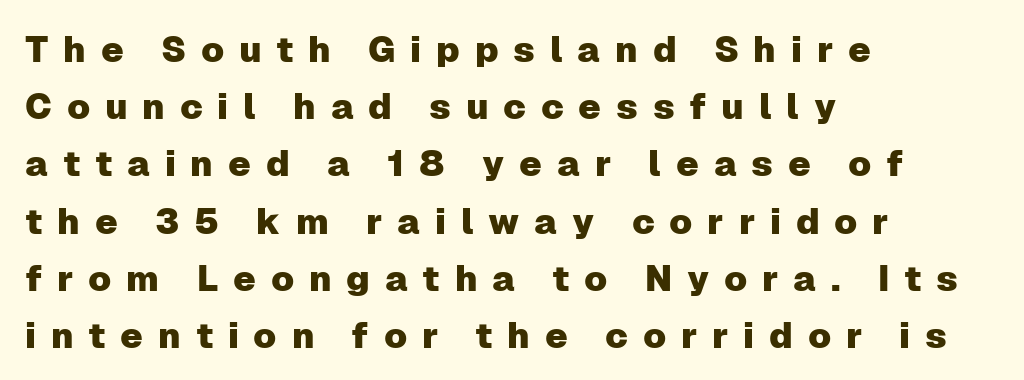
The image shows 36 px sans-serif type, upright; set left-aligned, normal line spacing (1.59x), unusually wide letter spacing (+0.41 em), not underlined; low stroke contrast and a medium x-height.
